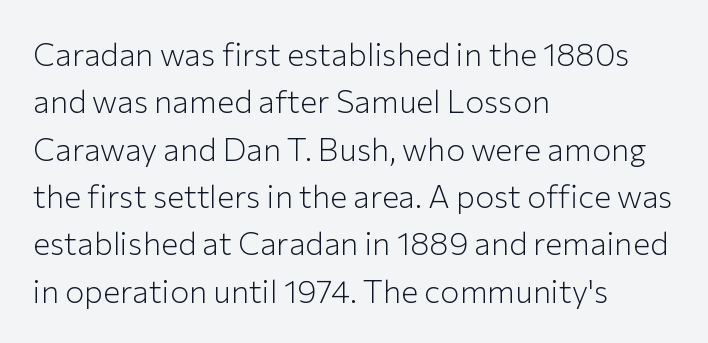
{"serif": "no", "italic": "no", "bold": "no", "weight": "light", "width": "normal", "stroke_contrast": "low", "x_height": "medium", "monospaced": "no", "underline": "no", "align": "left", "line_spacing": "normal", "line_spacing_ratio": 1.48, "letter_spacing": "normal", "letter_spacing_em": 0.0, "glyph_px": 32}
